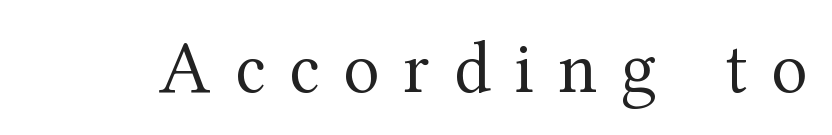
Q: Is the text bold? A: No.
Q: Is the text italic (slanted)? A: No, it is upright.
Q: Is the typeface a serif or a sans-serif typeface? A: Serif.
Q: Is the text underlined? A: No.
Q: Is the spacing between letters normal or unusually wide? A: Unusually wide.
Q: Width (condensed, normal, or wide)? A: Normal.
Q: Stroke contrast? A: Medium.
Q: x-height? A: Medium.
Q: Monospaced? A: No.
